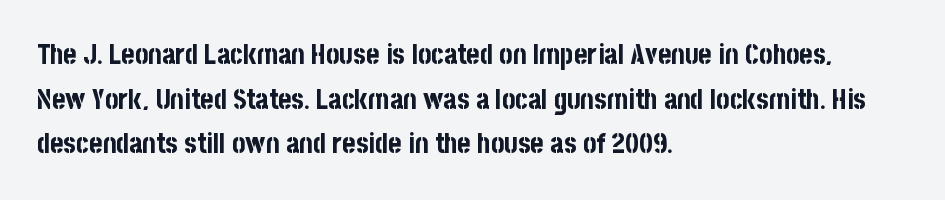
The image shows 28 px bold, condensed sans-serif type, upright; set left-aligned, normal line spacing (1.59x), normal letter spacing, not underlined; low stroke contrast and a large x-height.
